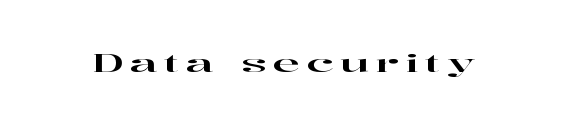
Q: Is the text italic (slanted)? A: No, it is upright.
Q: Is the text underlined? A: No.
Q: Is the spacing between letters normal or unusually wide? A: Unusually wide.
